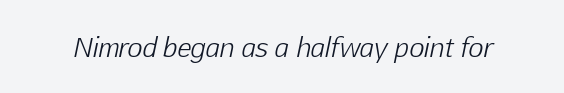
{"italic": "yes", "lean": "right", "slant_degrees": 12, "bold": "no", "underline": "no", "letter_spacing": "normal", "letter_spacing_em": 0.0, "glyph_px": 26}
